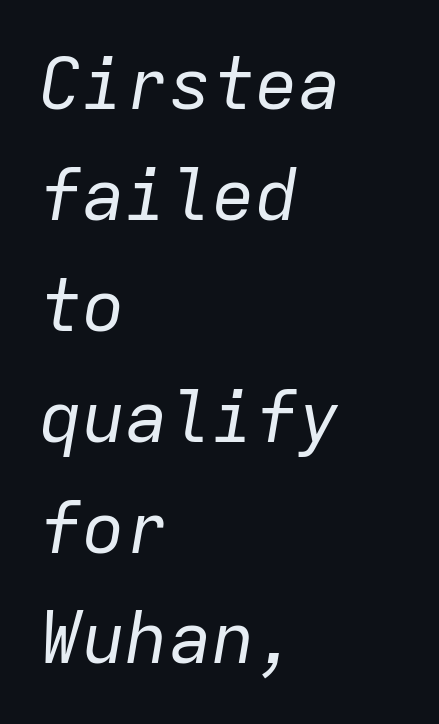
These lines keep a tight, regular rhythm from letter to letter. The baseline area is clear. Is the stroke heavy? The answer is a plain regular-or-lighter. A classic flush-left, rag-right setting is used for this passage.
